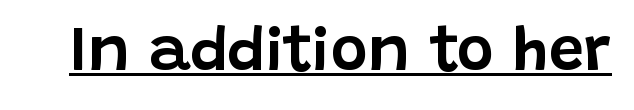
Q: Is the text italic (slanted)? A: No, it is upright.
Q: Is the typeface a serif or a sans-serif typeface? A: Sans-serif.
Q: Is the text underlined? A: Yes.
Q: Is the spacing between letters normal or unusually wide? A: Normal.
Q: Width (condensed, normal, or wide)? A: Normal.
Q: Stroke contrast? A: Low.
Q: x-height? A: Large.
Q: Monospaced? A: No.
